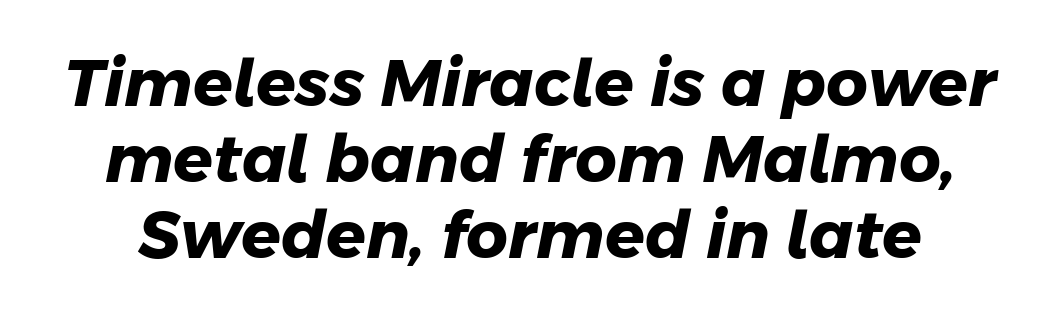
{"serif": "no", "bold": "yes", "weight": "heavy", "width": "normal", "stroke_contrast": "low", "x_height": "medium", "monospaced": "no", "underline": "no", "line_spacing_ratio": 1.17, "letter_spacing": "normal", "letter_spacing_em": 0.0, "glyph_px": 65}
